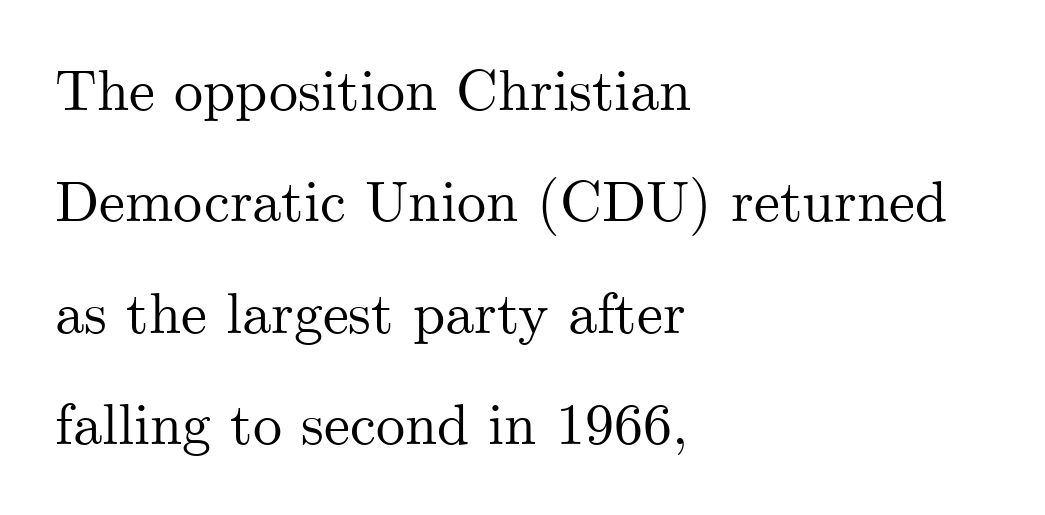
The image shows 58 px serif type, upright; set left-aligned, loose line spacing (1.92x), normal letter spacing, not underlined; medium stroke contrast and a small x-height.
